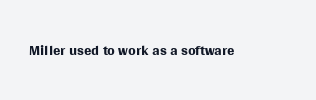
{"italic": "no", "bold": "no", "underline": "no", "letter_spacing": "normal", "letter_spacing_em": 0.0, "glyph_px": 22}
